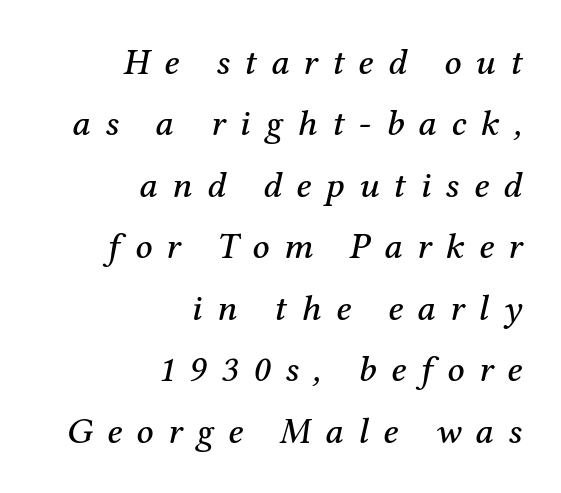
{"serif": "yes", "italic": "yes", "lean": "right", "slant_degrees": 12, "width": "normal", "stroke_contrast": "medium", "x_height": "medium", "monospaced": "no", "underline": "no", "align": "right", "line_spacing": "normal", "line_spacing_ratio": 1.66, "letter_spacing": "wide", "letter_spacing_em": 0.39, "glyph_px": 37}
